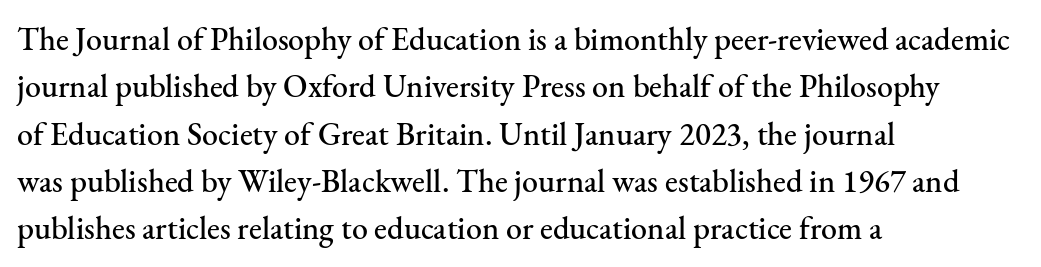
The image shows 32 px serif type, upright; set left-aligned, normal line spacing (1.48x), normal letter spacing, not underlined; medium stroke contrast and a small x-height.
